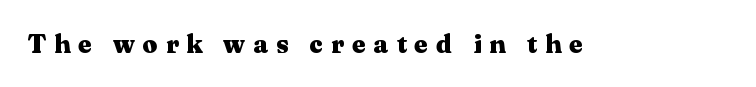
The image shows 26 px bold type, upright; set unusually wide letter spacing (+0.31 em), not underlined.
